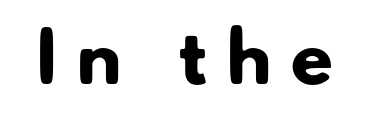
The image shows 69 px heavy sans-serif type; set unusually wide letter spacing (+0.28 em), not underlined; low stroke contrast and a small x-height.
